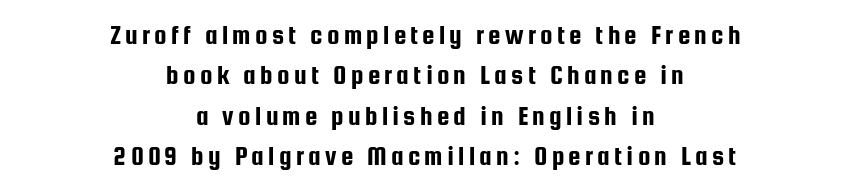
Do the characters align in a grid? No, the font is proportional. Each letter's strokes conclude bluntly, with no projecting serifs. Just letters on the line, the space beneath them empty. The rendering positions every line midway between the sides.
